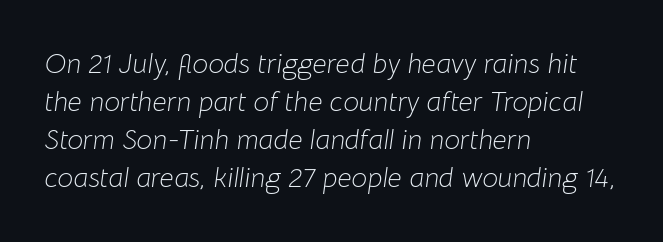
{"italic": "yes", "lean": "right", "slant_degrees": 8, "bold": "no", "weight": "light", "width": "normal", "stroke_contrast": "low", "x_height": "medium", "monospaced": "no", "underline": "no", "align": "left", "line_spacing": "normal", "line_spacing_ratio": 1.36, "letter_spacing": "normal", "letter_spacing_em": 0.0, "glyph_px": 28}
